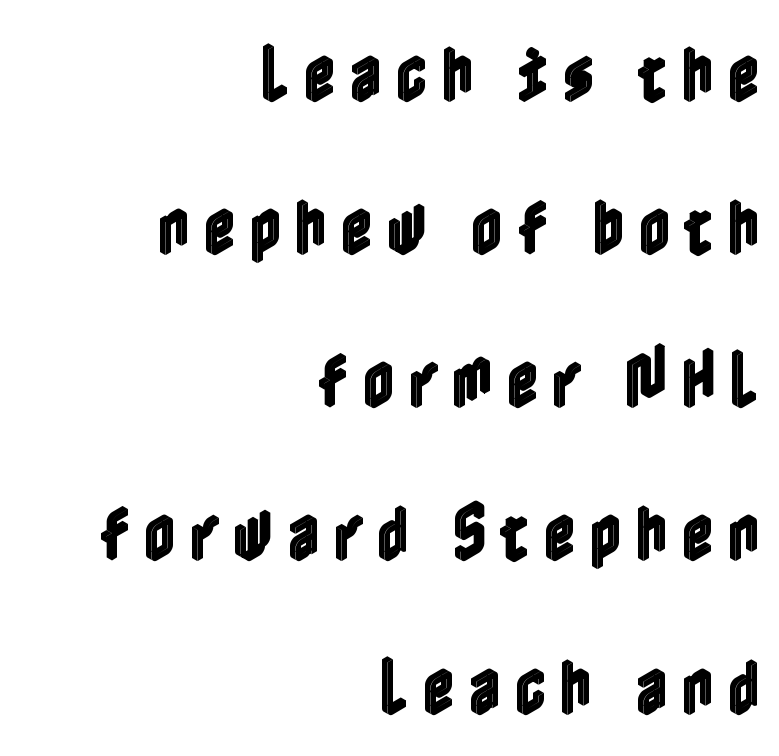
The image shows 62 px condensed type, upright; set right-aligned, loose line spacing (2.47x), unusually wide letter spacing (+0.22 em), not underlined; a medium x-height.
